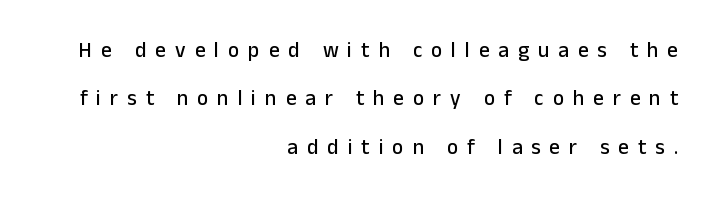
Baseline-to-baseline distance is far greater than the letter height. One-word summary of the alignment: right. Lines of text with bare space underneath. Spacing between characters has been opened up far beyond the box default. Style check: upright.
